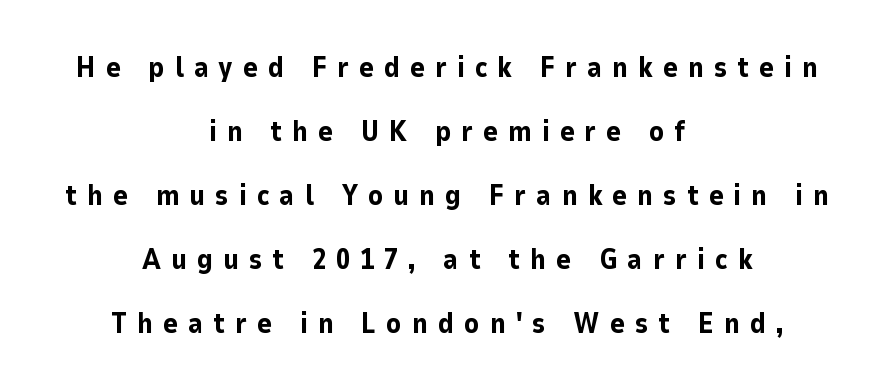
The image shows 28 px bold sans-serif type, upright; set centered, loose line spacing (2.29x), unusually wide letter spacing (+0.36 em), not underlined; low stroke contrast and a medium x-height.
